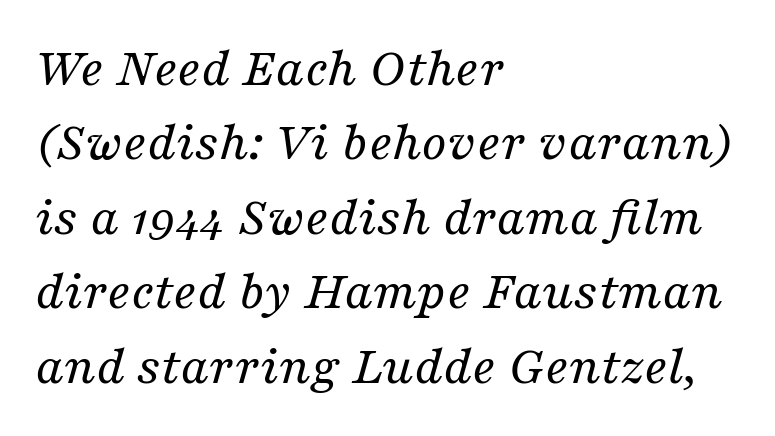
{"serif": "yes", "italic": "yes", "lean": "right", "slant_degrees": 16, "bold": "no", "weight": "regular", "width": "normal", "stroke_contrast": "medium", "x_height": "medium", "monospaced": "no", "underline": "no", "align": "left", "line_spacing": "normal", "line_spacing_ratio": 1.33, "letter_spacing": "normal", "letter_spacing_em": 0.0, "glyph_px": 56}
